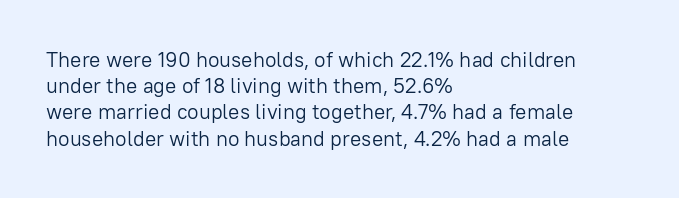
Does extra space separate the letters? No, they use regular spacing. Layout note: lines flush left. The area under the type is left untouched. This reads as an unemphasized weight, regular at the heaviest. This is roman type, the default non-slanted kind. Vertical spacing — default.
